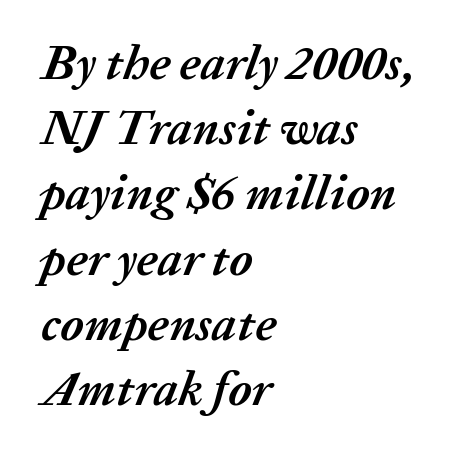
{"italic": "yes", "lean": "right", "slant_degrees": 20, "bold": "yes", "weight": "semibold", "width": "normal", "stroke_contrast": "medium", "x_height": "medium", "monospaced": "no", "underline": "no", "align": "left", "line_spacing": "normal", "line_spacing_ratio": 1.33, "letter_spacing": "normal", "letter_spacing_em": 0.0, "glyph_px": 49}
